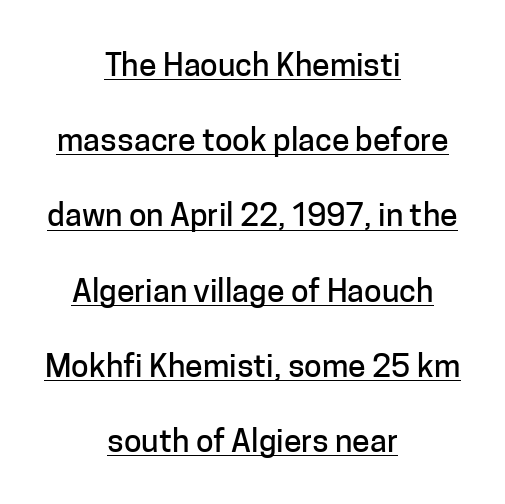
{"serif": "no", "italic": "no", "width": "normal", "stroke_contrast": "low", "x_height": "medium", "monospaced": "no", "underline": "yes", "align": "center", "line_spacing": "loose", "line_spacing_ratio": 2.35, "letter_spacing": "normal", "letter_spacing_em": 0.0, "glyph_px": 32}
